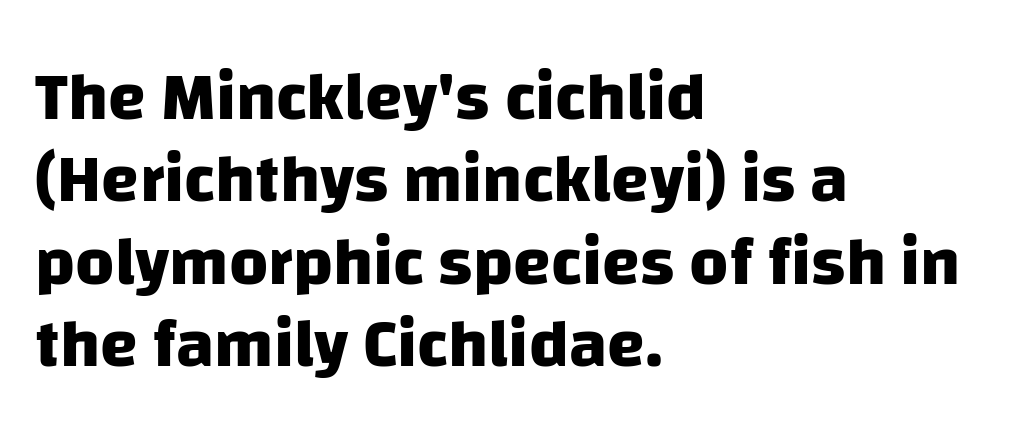
{"serif": "no", "bold": "yes", "weight": "heavy", "width": "normal", "stroke_contrast": "low", "x_height": "large", "monospaced": "no", "underline": "no", "align": "left", "line_spacing_ratio": 1.21, "letter_spacing": "normal", "letter_spacing_em": 0.0, "glyph_px": 68}
